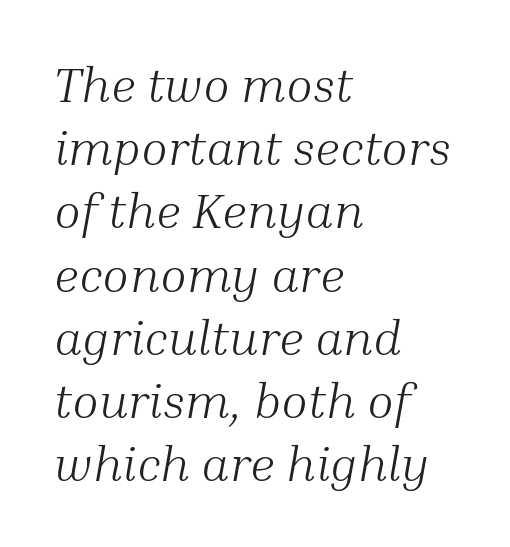
Q: Is the text bold? A: No.
Q: Is the text italic (slanted)? A: Yes, it leans right by about 10 degrees.
Q: Is the typeface a serif or a sans-serif typeface? A: Serif.
Q: Is the text underlined? A: No.
Q: How is the paragraph aligned? A: Left-aligned.
Q: Is the spacing between letters normal or unusually wide? A: Normal.
Q: Is the spacing between lines tight, normal or loose? A: Normal.
Q: Width (condensed, normal, or wide)? A: Normal.
Q: Stroke contrast? A: Medium.
Q: x-height? A: Medium.
Q: Monospaced? A: No.
